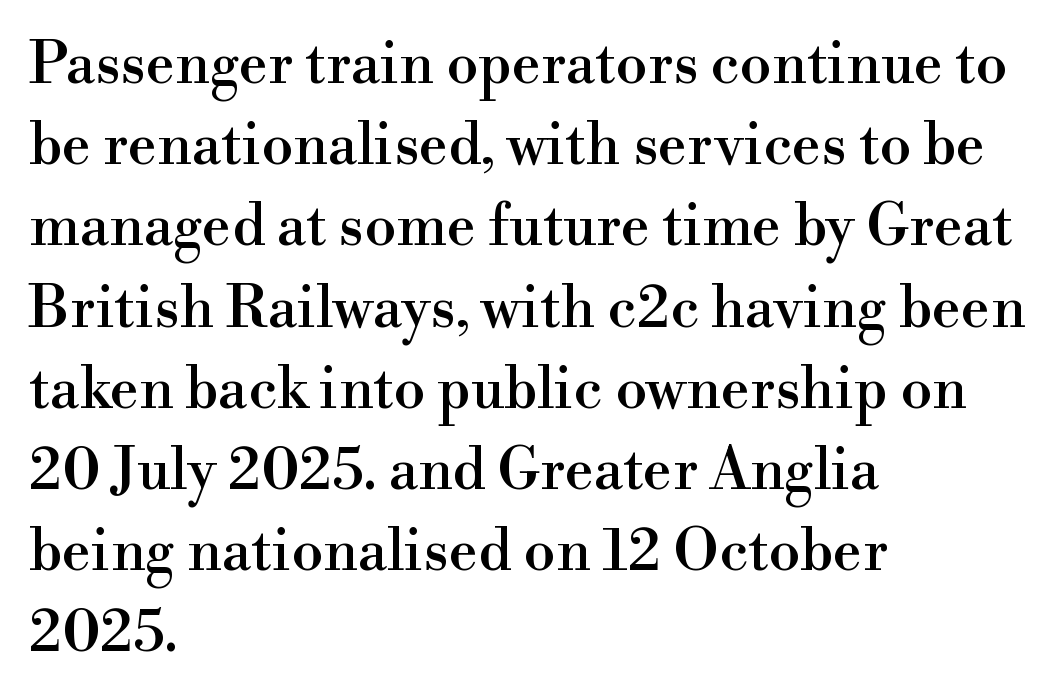
The image shows 58 px serif type, upright; set left-aligned, normal line spacing (1.4x), normal letter spacing, not underlined; high stroke contrast and a small x-height.
